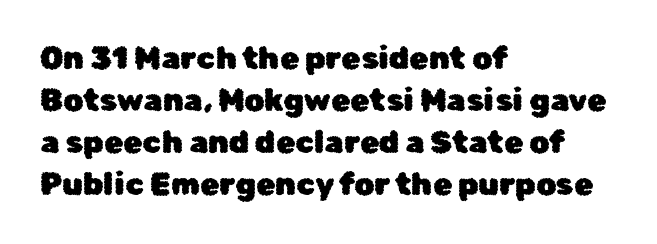
Tracking value appears to be zero — textbook default spacing. Honestly, there is no underline to notice here at all. Do the characters align in a grid? No, the font is proportional. All the whitespace from short lines collects on the right.
